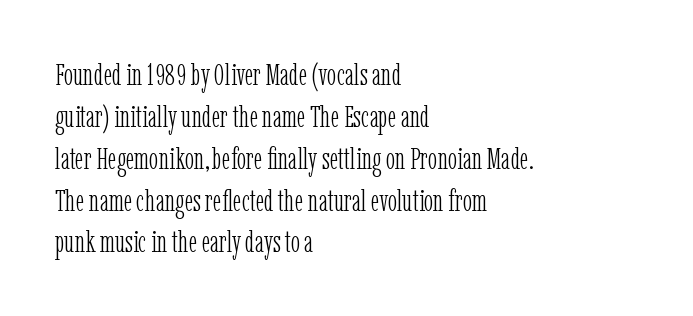
Q: Is the text bold? A: No.
Q: Is the text italic (slanted)? A: No, it is upright.
Q: Is the typeface a serif or a sans-serif typeface? A: Serif.
Q: Is the text underlined? A: No.
Q: How is the paragraph aligned? A: Left-aligned.
Q: Is the spacing between letters normal or unusually wide? A: Normal.
Q: Is the spacing between lines tight, normal or loose? A: Normal.
Q: Width (condensed, normal, or wide)? A: Condensed.
Q: Stroke contrast? A: Low.
Q: x-height? A: Medium.
Q: Monospaced? A: No.
